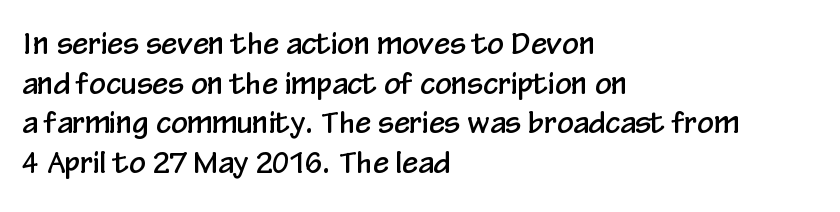
{"serif": "no", "italic": "no", "width": "condensed", "stroke_contrast": "low", "x_height": "medium", "monospaced": "no", "underline": "no", "align": "left", "line_spacing": "normal", "line_spacing_ratio": 1.37, "letter_spacing": "normal", "letter_spacing_em": 0.0, "glyph_px": 29}
